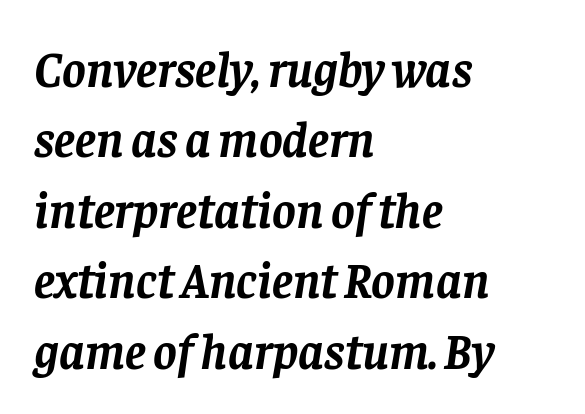
The image shows 50 px semibold serif type, italic (leaning right); set left-aligned, normal line spacing (1.41x), normal letter spacing, not underlined; low stroke contrast and a large x-height.
